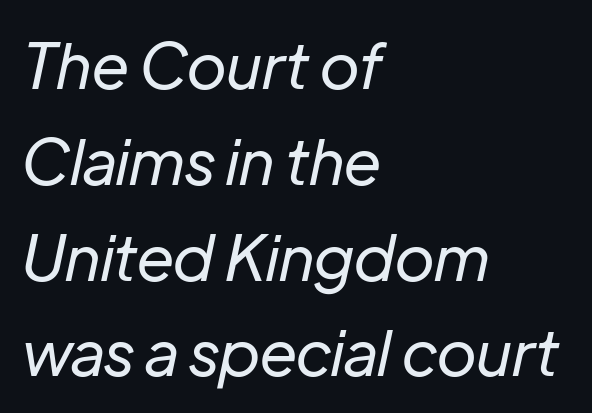
Q: Is the text bold? A: No.
Q: Is the text italic (slanted)? A: Yes, it leans right by about 12 degrees.
Q: Is the text underlined? A: No.
Q: How is the paragraph aligned? A: Left-aligned.
Q: Is the spacing between letters normal or unusually wide? A: Normal.
Q: Is the spacing between lines tight, normal or loose? A: Normal.
Q: Width (condensed, normal, or wide)? A: Normal.
Q: Stroke contrast? A: Low.
Q: x-height? A: Medium.
Q: Monospaced? A: No.
